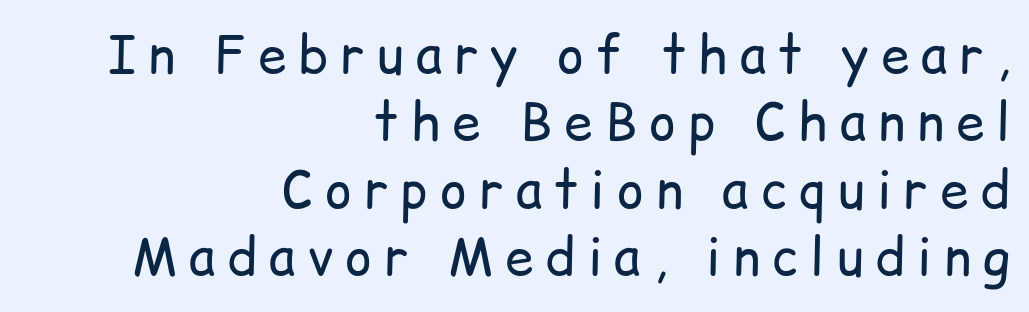
The image shows 51 px regular-weight sans-serif type, upright; set right-aligned, normal line spacing (1.32x), unusually wide letter spacing (+0.24 em), not underlined; low stroke contrast and a medium x-height.
